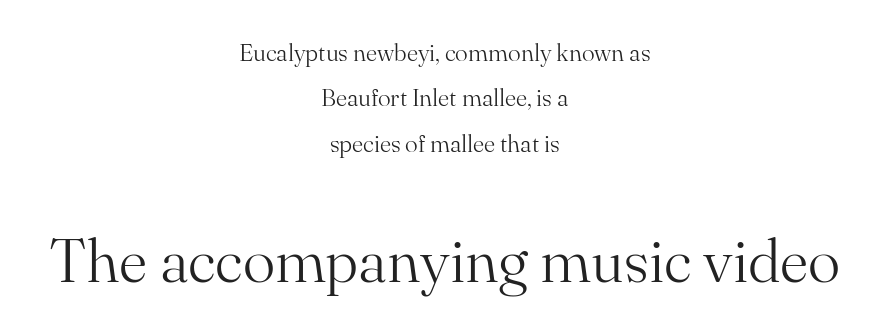
A bare baseline throughout the passage. Spacing between characters is what you'd get straight out of the box. Which margin do the lines hug? Neither — every line sits in the middle. Spacing verdict: proportional, widths tailored to each character.
